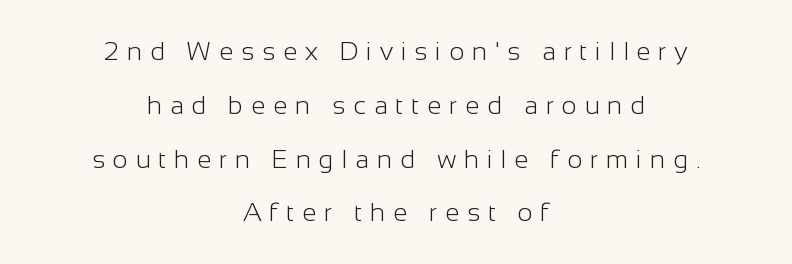
{"italic": "no", "bold": "no", "underline": "no", "align": "center", "line_spacing": "loose", "line_spacing_ratio": 2.07, "letter_spacing": "wide", "letter_spacing_em": 0.3, "glyph_px": 26}
